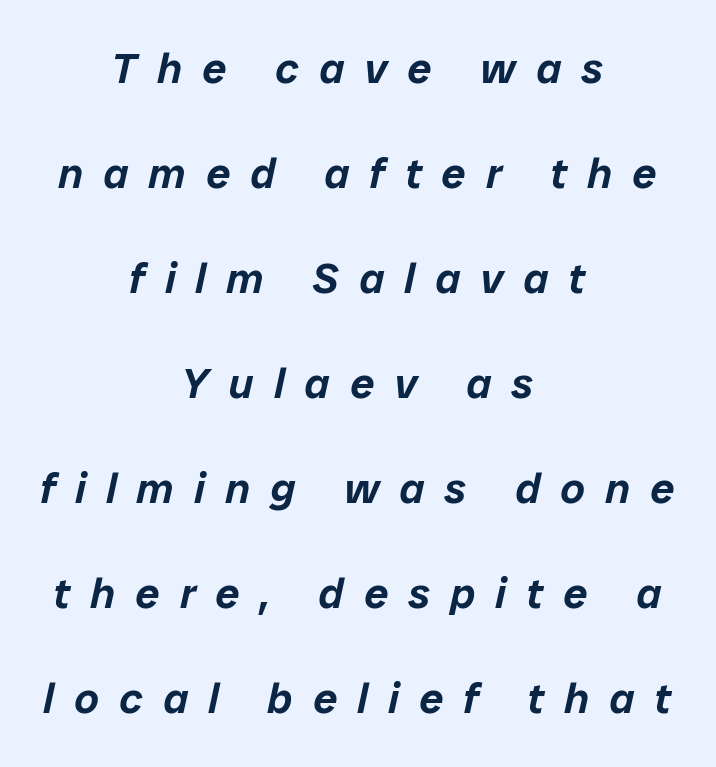
Q: Is the text italic (slanted)? A: Yes, it leans right by about 12 degrees.
Q: Is the text underlined? A: No.
Q: How is the paragraph aligned? A: Centered.
Q: Is the spacing between letters normal or unusually wide? A: Unusually wide.
Q: Is the spacing between lines tight, normal or loose? A: Loose.
Q: Width (condensed, normal, or wide)? A: Normal.
Q: Stroke contrast? A: Low.
Q: x-height? A: Medium.
Q: Monospaced? A: No.
